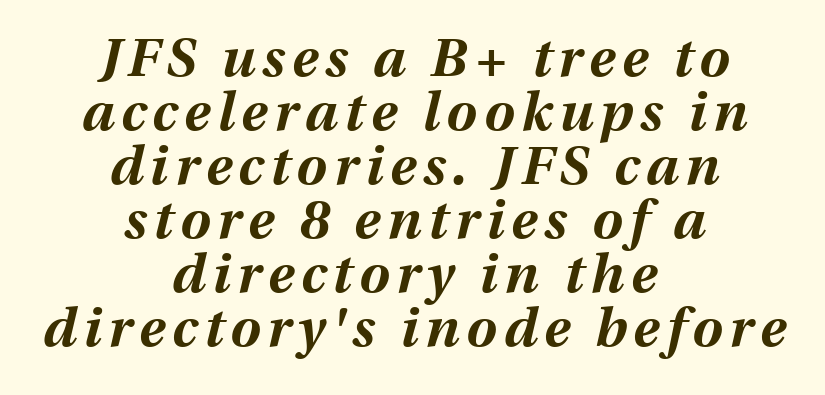
{"italic": "yes", "lean": "right", "slant_degrees": 13, "bold": "yes", "weight": "bold", "width": "normal", "stroke_contrast": "medium", "x_height": "medium", "monospaced": "no", "underline": "no", "align": "center", "line_spacing": "tight", "line_spacing_ratio": 1.0, "glyph_px": 54}
